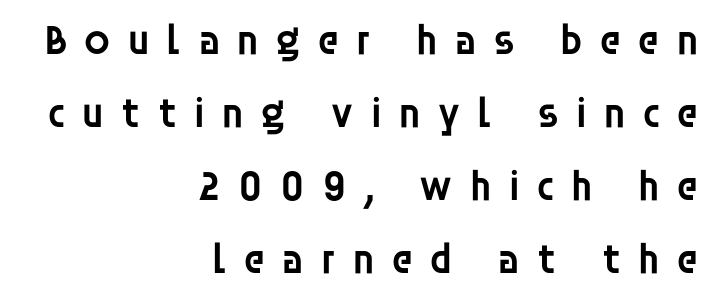
Q: Is the text bold? A: Semi-bold.
Q: Is the text italic (slanted)? A: No, it is upright.
Q: Is the typeface a serif or a sans-serif typeface? A: Sans-serif.
Q: Is the text underlined? A: No.
Q: How is the paragraph aligned? A: Right-aligned.
Q: Is the spacing between letters normal or unusually wide? A: Unusually wide.
Q: Is the spacing between lines tight, normal or loose? A: Normal.
Q: Width (condensed, normal, or wide)? A: Normal.
Q: Stroke contrast? A: Low.
Q: x-height? A: Large.
Q: Monospaced? A: No.
